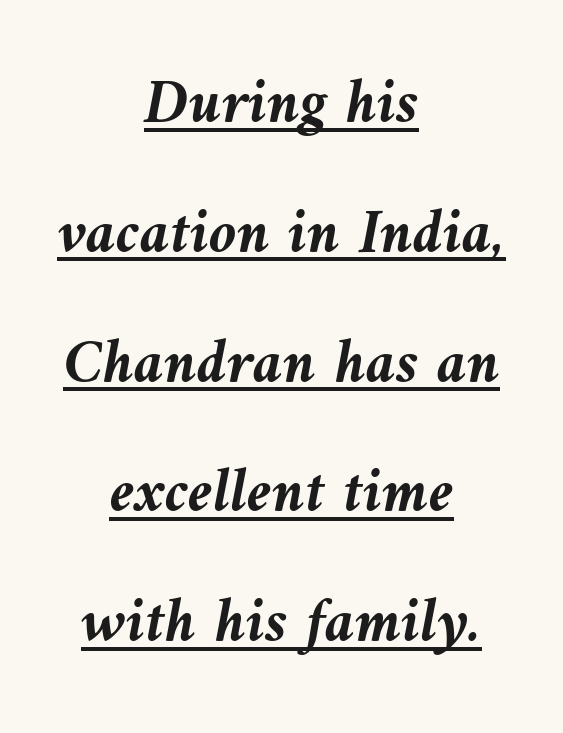
If you drew a line through each stem, it would be angled. Students, observe the line beneath the letters — that is underlining. Do the characters align in a grid? No, the font is proportional. A full-strength bold gives these letters their thick strokes.
